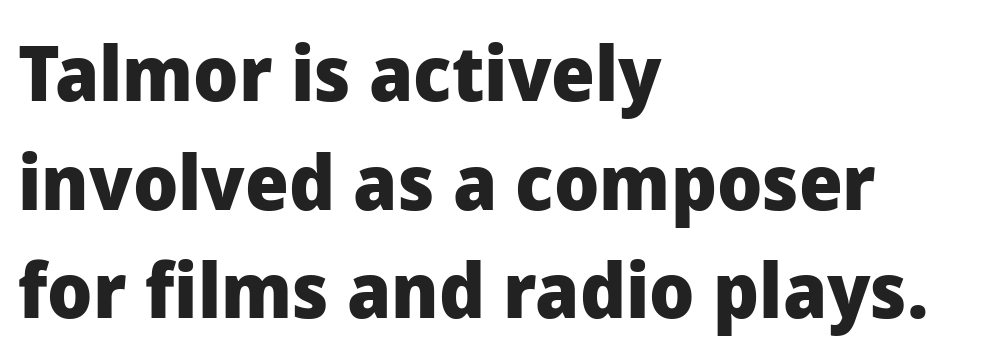
The image shows 77 px heavy sans-serif type, upright; set left-aligned, normal line spacing (1.41x), normal letter spacing, not underlined; low stroke contrast and a medium x-height.
